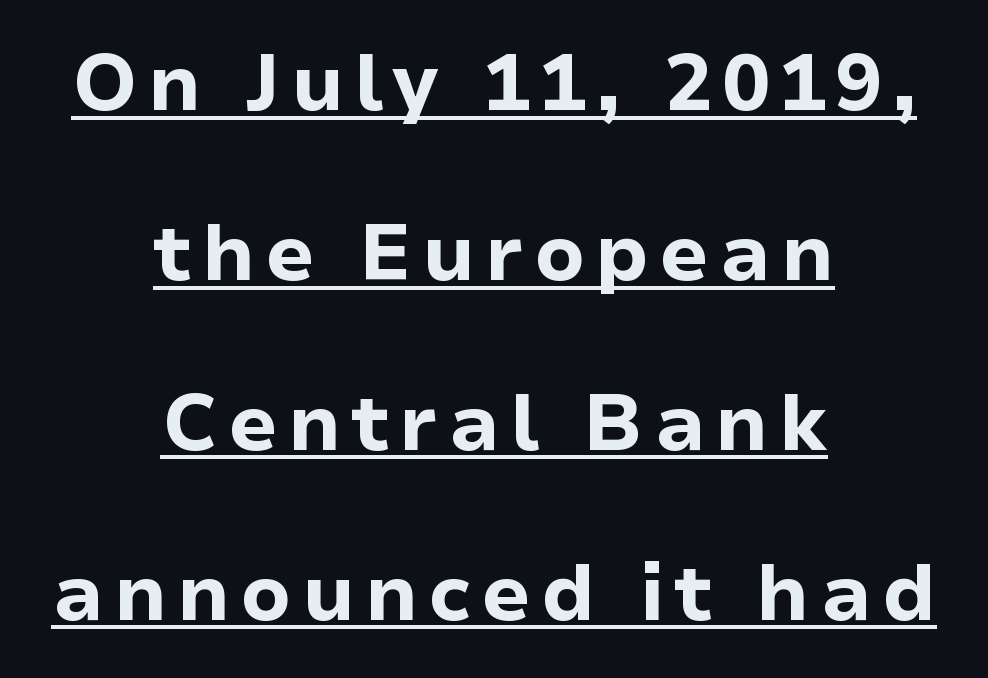
Q: Is the text bold? A: Yes.
Q: Is the text italic (slanted)? A: No, it is upright.
Q: Is the typeface a serif or a sans-serif typeface? A: Sans-serif.
Q: Is the text underlined? A: Yes.
Q: How is the paragraph aligned? A: Centered.
Q: Is the spacing between lines tight, normal or loose? A: Loose.
Q: Width (condensed, normal, or wide)? A: Normal.
Q: Stroke contrast? A: Low.
Q: x-height? A: Medium.
Q: Monospaced? A: No.
